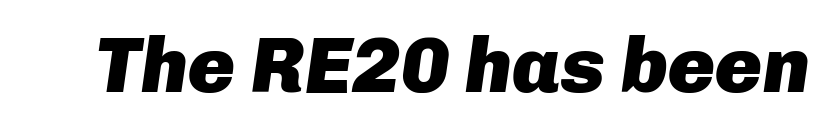
Q: Is the text bold? A: Yes.
Q: Is the text italic (slanted)? A: Yes, it leans right by about 8 degrees.
Q: Is the text underlined? A: No.
Q: Is the spacing between letters normal or unusually wide? A: Normal.
Q: Width (condensed, normal, or wide)? A: Normal.
Q: Stroke contrast? A: Low.
Q: x-height? A: Medium.
Q: Monospaced? A: No.
